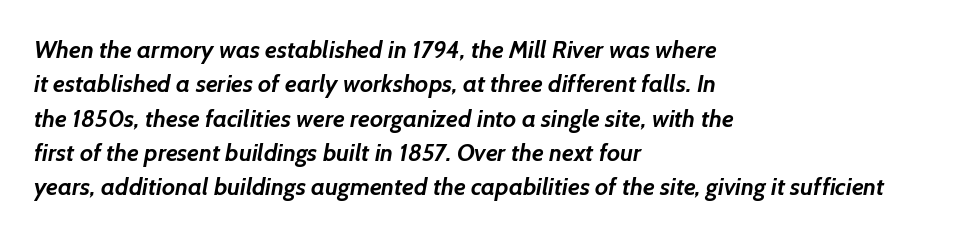
The image shows 24 px bold type; set left-aligned, normal line spacing (1.43x), normal letter spacing, not underlined.
